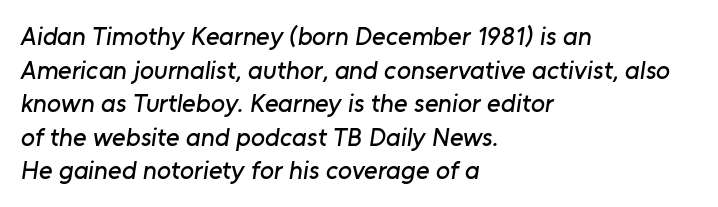
Nobody touched the tracking dial on this one. Leading: standard. Is the block centered? No — it sits flush against the left margin. Unmarked baselines from the first word to the last.
